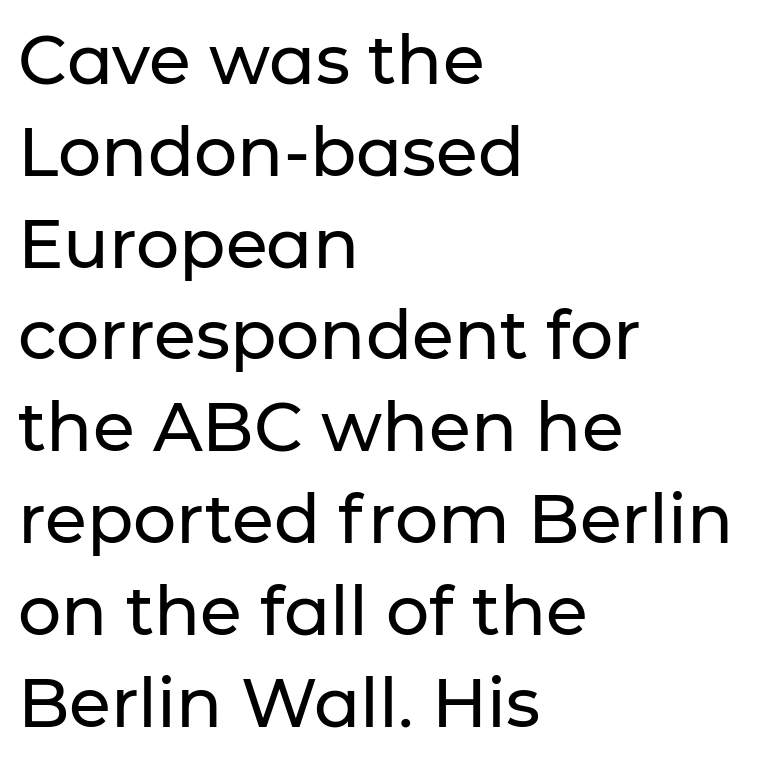
Q: Is the text italic (slanted)? A: No, it is upright.
Q: Is the typeface a serif or a sans-serif typeface? A: Sans-serif.
Q: Is the text underlined? A: No.
Q: How is the paragraph aligned? A: Left-aligned.
Q: Is the spacing between letters normal or unusually wide? A: Normal.
Q: Is the spacing between lines tight, normal or loose? A: Normal.
Q: Width (condensed, normal, or wide)? A: Normal.
Q: Stroke contrast? A: Low.
Q: x-height? A: Medium.
Q: Monospaced? A: No.
